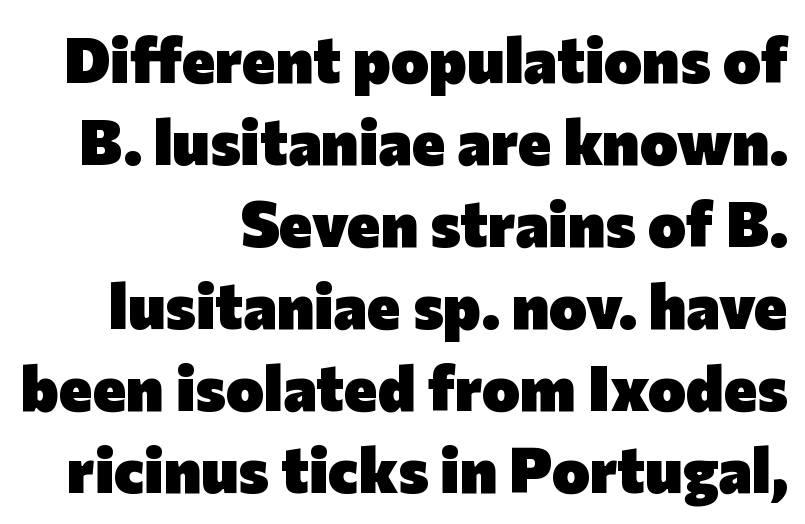
Q: Is the text bold? A: Yes.
Q: Is the text italic (slanted)? A: No, it is upright.
Q: Is the typeface a serif or a sans-serif typeface? A: Sans-serif.
Q: Is the text underlined? A: No.
Q: How is the paragraph aligned? A: Right-aligned.
Q: Is the spacing between letters normal or unusually wide? A: Normal.
Q: Is the spacing between lines tight, normal or loose? A: Normal.
Q: Width (condensed, normal, or wide)? A: Normal.
Q: Stroke contrast? A: Low.
Q: x-height? A: Medium.
Q: Monospaced? A: No.
